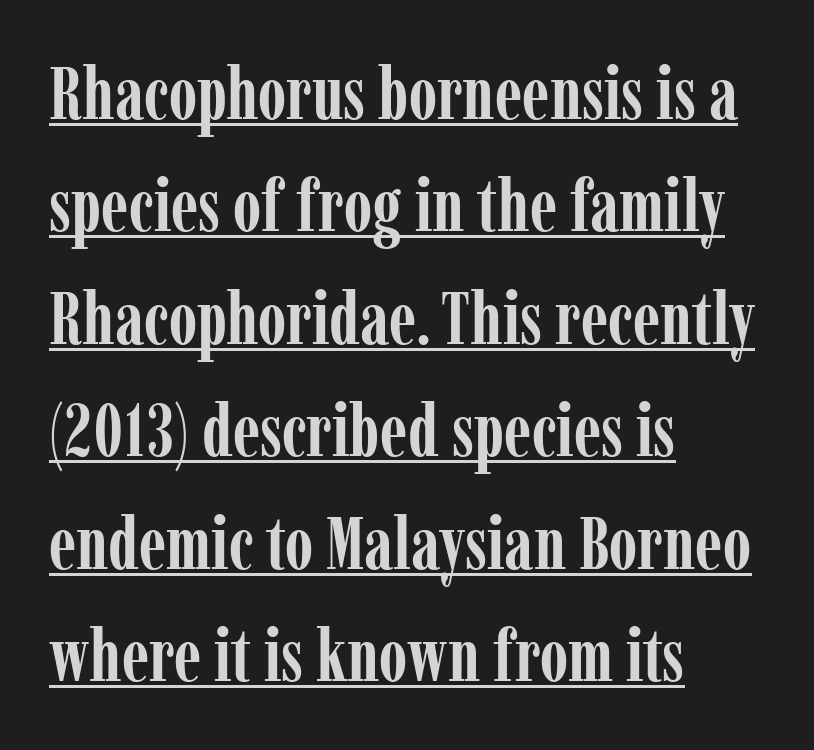
The image shows 73 px semibold, condensed serif type, upright; set left-aligned, normal line spacing (1.54x), normal letter spacing, underlined; low stroke contrast and a medium x-height.
